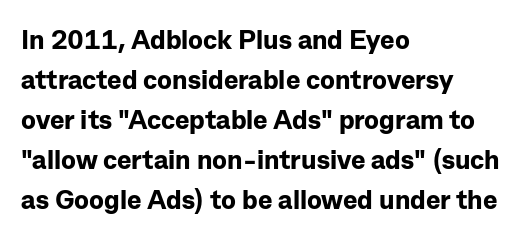
{"italic": "no", "bold": "yes", "underline": "no", "align": "left", "line_spacing": "normal", "line_spacing_ratio": 1.48, "letter_spacing": "normal", "letter_spacing_em": 0.0, "glyph_px": 27}
